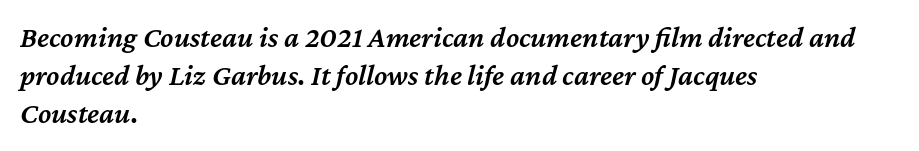
Q: Is the text bold? A: Semi-bold.
Q: Is the text italic (slanted)? A: Yes, it leans right by about 12 degrees.
Q: Is the text underlined? A: No.
Q: How is the paragraph aligned? A: Left-aligned.
Q: Is the spacing between letters normal or unusually wide? A: Normal.
Q: Is the spacing between lines tight, normal or loose? A: Normal.
Q: Width (condensed, normal, or wide)? A: Normal.
Q: Stroke contrast? A: Medium.
Q: x-height? A: Medium.
Q: Monospaced? A: No.
